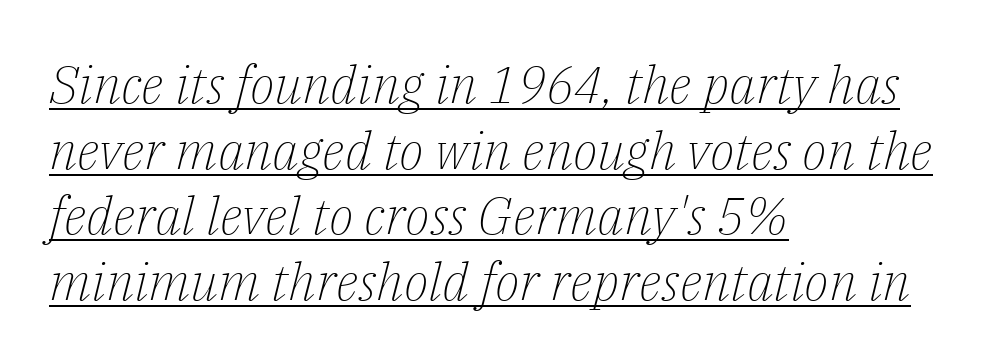
{"serif": "yes", "italic": "yes", "lean": "right", "slant_degrees": 14, "bold": "no", "weight": "light", "width": "normal", "stroke_contrast": "low", "x_height": "medium", "monospaced": "no", "underline": "yes", "align": "left", "line_spacing": "normal", "line_spacing_ratio": 1.26, "letter_spacing": "normal", "letter_spacing_em": 0.0, "glyph_px": 52}
